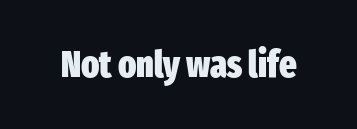
Q: Is the text bold? A: Yes.
Q: Is the text italic (slanted)? A: No, it is upright.
Q: Is the typeface a serif or a sans-serif typeface? A: Sans-serif.
Q: Is the text underlined? A: No.
Q: Is the spacing between letters normal or unusually wide? A: Normal.
Q: Width (condensed, normal, or wide)? A: Condensed.
Q: Stroke contrast? A: Low.
Q: x-height? A: Medium.
Q: Monospaced? A: No.
